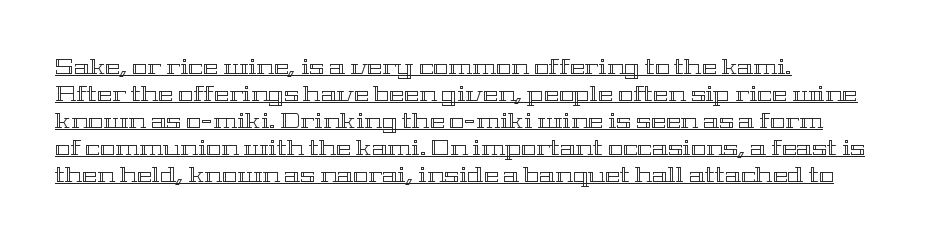
Q: Is the text italic (slanted)? A: No, it is upright.
Q: Is the text underlined? A: Yes.
Q: Is the spacing between letters normal or unusually wide? A: Normal.
Q: Is the spacing between lines tight, normal or loose? A: Normal.
